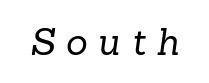
The image shows 37 px regular-weight serif type; set unusually wide letter spacing (+0.29 em), not underlined; low stroke contrast and a medium x-height.
